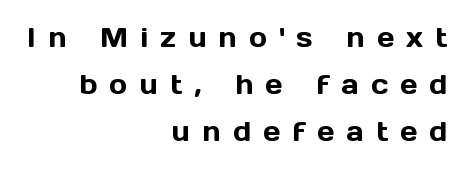
The image shows 27 px text type, upright; set right-aligned, line spacing 1.74x, unusually wide letter spacing (+0.45 em), not underlined.
